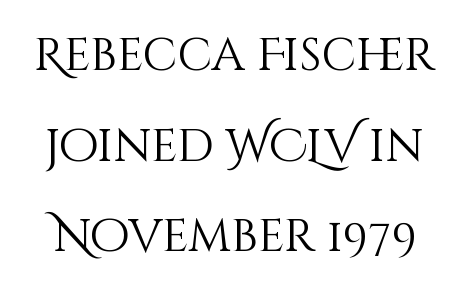
{"italic": "no", "bold": "no", "weight": "light", "width": "normal", "stroke_contrast": "medium", "x_height": "large", "monospaced": "no", "underline": "no", "line_spacing": "loose", "line_spacing_ratio": 1.97, "letter_spacing": "normal", "letter_spacing_em": 0.0, "glyph_px": 46}
